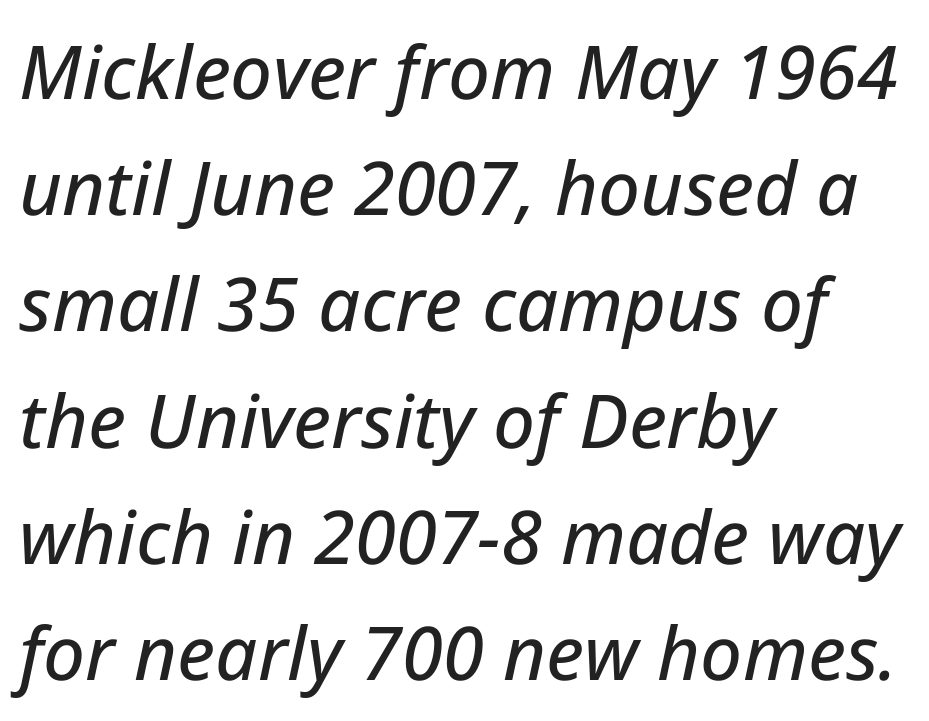
Q: Is the text italic (slanted)? A: Yes, it leans right by about 12 degrees.
Q: Is the text underlined? A: No.
Q: How is the paragraph aligned? A: Left-aligned.
Q: Is the spacing between letters normal or unusually wide? A: Normal.
Q: Is the spacing between lines tight, normal or loose? A: Normal.
Q: Width (condensed, normal, or wide)? A: Normal.
Q: Stroke contrast? A: Low.
Q: x-height? A: Medium.
Q: Monospaced? A: No.
